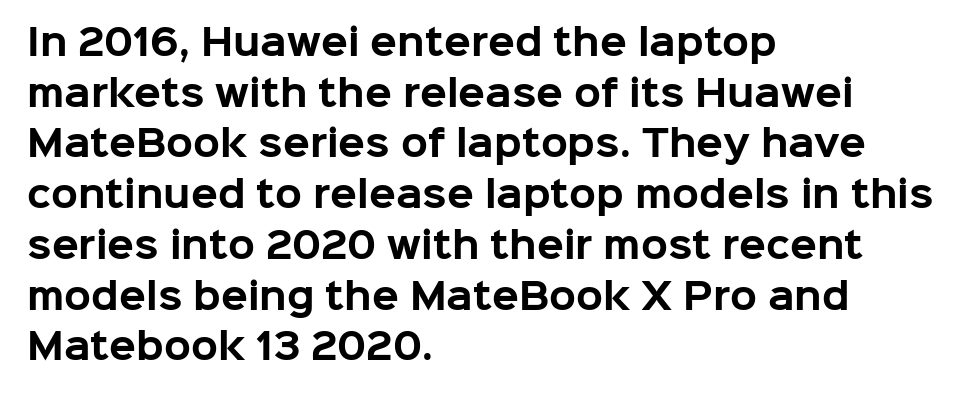
{"serif": "no", "italic": "no", "bold": "yes", "weight": "bold", "width": "normal", "stroke_contrast": "low", "x_height": "medium", "monospaced": "no", "underline": "no", "align": "left", "line_spacing": "normal", "line_spacing_ratio": 1.45, "letter_spacing": "normal", "letter_spacing_em": 0.0, "glyph_px": 35}
